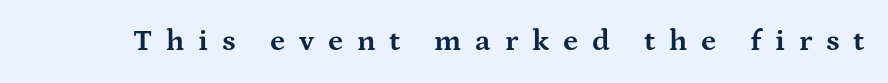
The image shows 30 px bold, wide serif type, upright; set unusually wide letter spacing (+0.46 em), not underlined; medium stroke contrast and a medium x-height.
